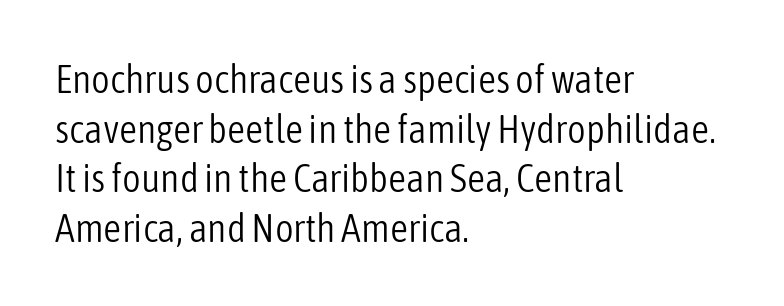
Beneath every word, the page is bare. Ink coverage per letter is moderate at most. Does the copy run flush right? No — it runs flush left. The gaps between neighbouring characters are ordinary and unremarkable. The rendering uses natural spacing where letterforms have individual widths. The type sits square on the baseline with zero lean.
